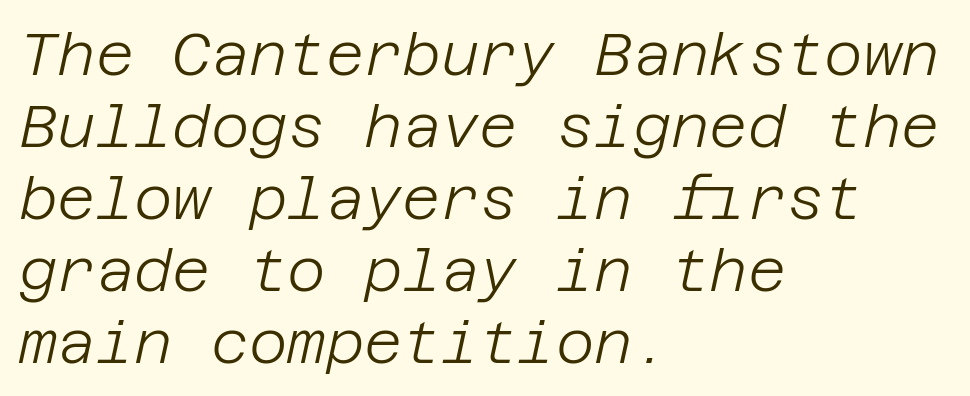
{"italic": "yes", "lean": "right", "slant_degrees": 12, "bold": "no", "weight": "light", "width": "normal", "stroke_contrast": "low", "x_height": "large", "underline": "no", "align": "left", "line_spacing_ratio": 1.22, "letter_spacing": "normal", "letter_spacing_em": 0.0, "glyph_px": 59}
